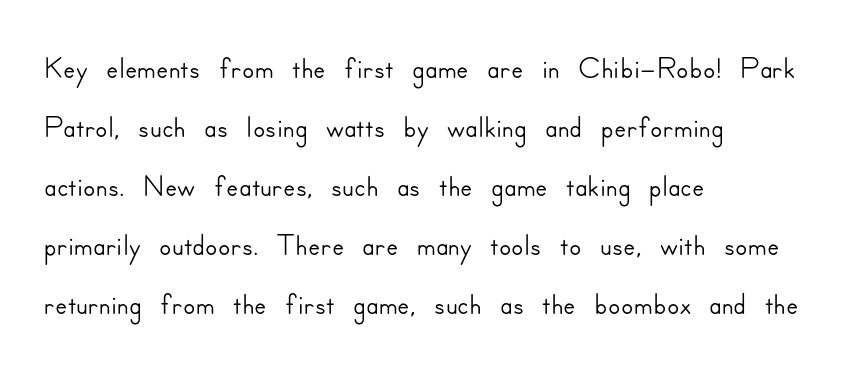
{"serif": "no", "italic": "no", "width": "normal", "stroke_contrast": "low", "x_height": "small", "monospaced": "no", "underline": "no", "align": "left", "line_spacing": "normal", "line_spacing_ratio": 1.31, "letter_spacing": "normal", "letter_spacing_em": 0.0, "glyph_px": 45}
